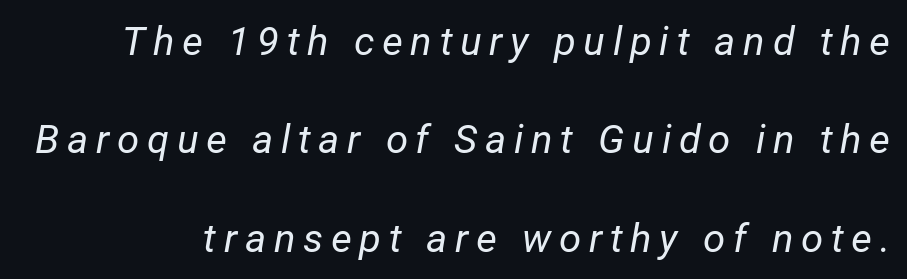
The image shows 40 px regular-weight type, italic (leaning right); set loose line spacing (2.46x), not underlined; low stroke contrast and a medium x-height.
